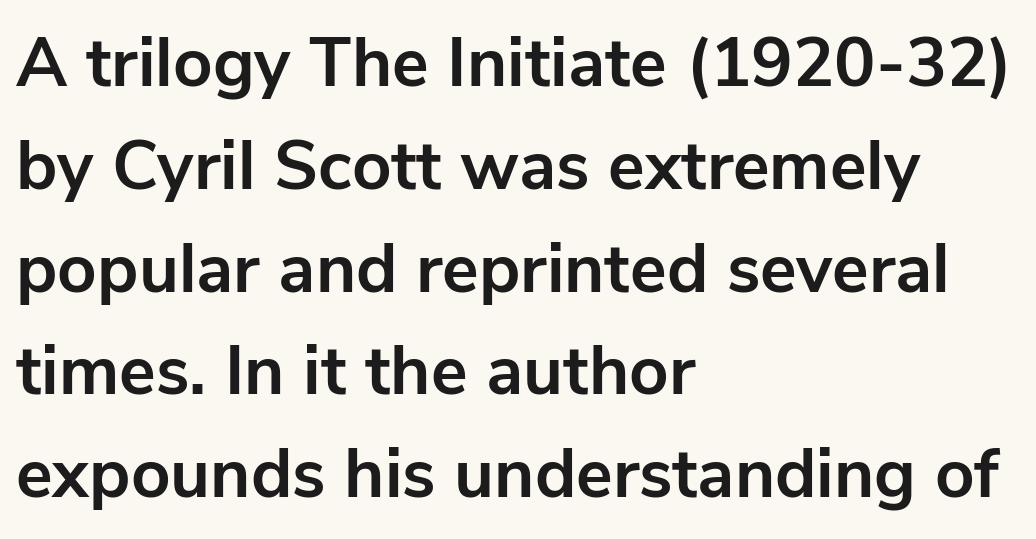
{"serif": "no", "italic": "no", "bold": "yes", "weight": "bold", "width": "normal", "stroke_contrast": "low", "x_height": "medium", "monospaced": "no", "underline": "no", "align": "left", "line_spacing": "normal", "line_spacing_ratio": 1.49, "letter_spacing": "normal", "letter_spacing_em": 0.0, "glyph_px": 69}
